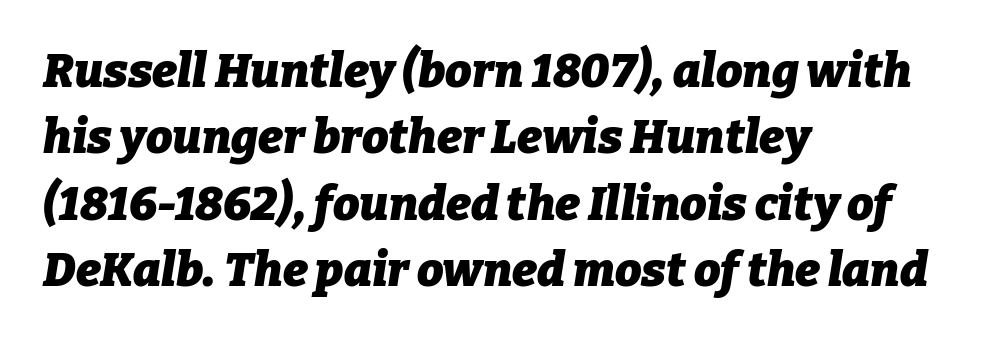
Q: Is the text bold? A: Yes.
Q: Is the text italic (slanted)? A: Yes, it leans right by about 9 degrees.
Q: Is the text underlined? A: No.
Q: How is the paragraph aligned? A: Left-aligned.
Q: Is the spacing between letters normal or unusually wide? A: Normal.
Q: Is the spacing between lines tight, normal or loose? A: Normal.
Q: Width (condensed, normal, or wide)? A: Normal.
Q: Stroke contrast? A: Low.
Q: x-height? A: Medium.
Q: Monospaced? A: No.
